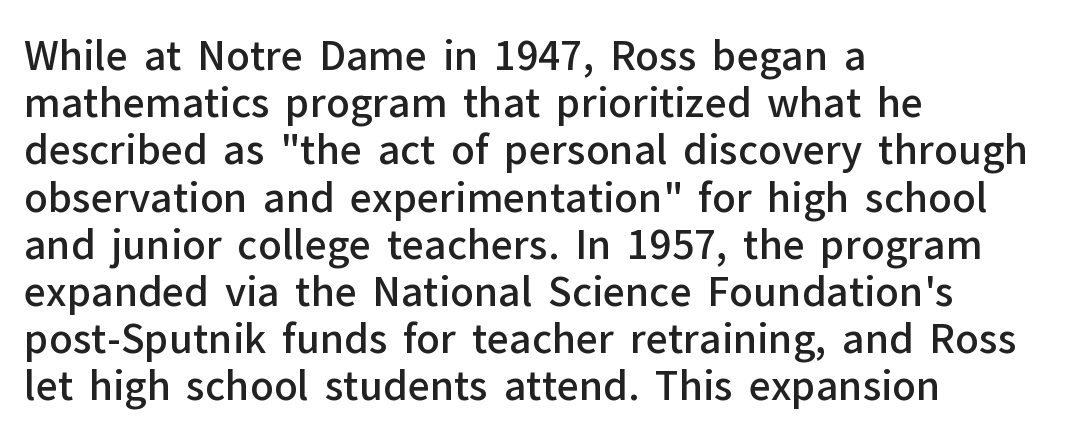
Q: Is the text bold? A: Semi-bold.
Q: Is the text italic (slanted)? A: No, it is upright.
Q: Is the typeface a serif or a sans-serif typeface? A: Sans-serif.
Q: Is the text underlined? A: No.
Q: How is the paragraph aligned? A: Left-aligned.
Q: Is the spacing between letters normal or unusually wide? A: Normal.
Q: Width (condensed, normal, or wide)? A: Normal.
Q: Stroke contrast? A: Low.
Q: x-height? A: Medium.
Q: Monospaced? A: No.
